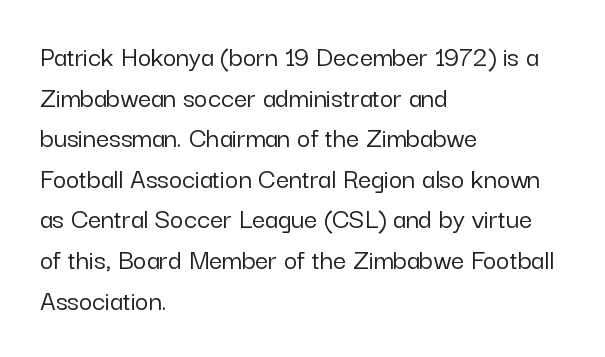
Q: Is the text italic (slanted)? A: No, it is upright.
Q: Is the typeface a serif or a sans-serif typeface? A: Sans-serif.
Q: Is the text underlined? A: No.
Q: How is the paragraph aligned? A: Left-aligned.
Q: Is the spacing between letters normal or unusually wide? A: Normal.
Q: Is the spacing between lines tight, normal or loose? A: Normal.
Q: Width (condensed, normal, or wide)? A: Normal.
Q: Stroke contrast? A: Low.
Q: x-height? A: Medium.
Q: Monospaced? A: No.
